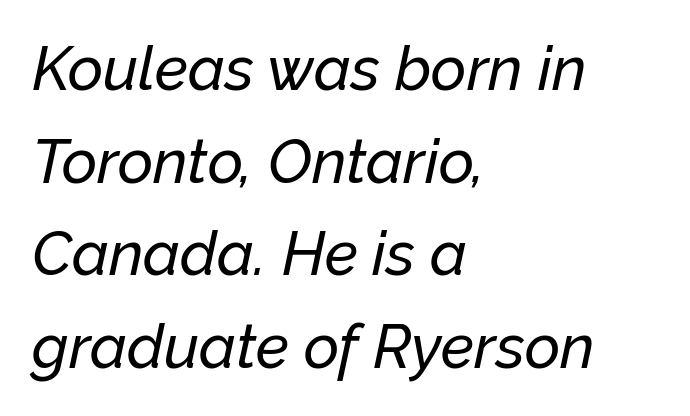
Compared with typical paragraphs, the rows here are spaced about the same. In terms of letterspacing, this is plain default setting. Is the block centered? No — it sits flush against the left margin. Looks like regular typesetting: each glyph gets only the width it needs.
